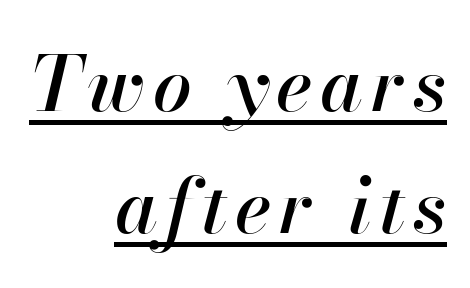
{"italic": "yes", "lean": "right", "slant_degrees": 13, "width": "normal", "stroke_contrast": "high", "x_height": "small", "monospaced": "no", "underline": "yes", "align": "right", "line_spacing": "normal", "line_spacing_ratio": 1.58, "glyph_px": 77}
